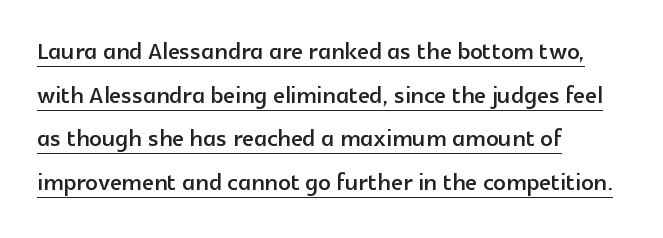
The image shows 31 px sans-serif type, upright; set left-aligned, normal line spacing (1.41x), normal letter spacing, underlined; a medium x-height.
